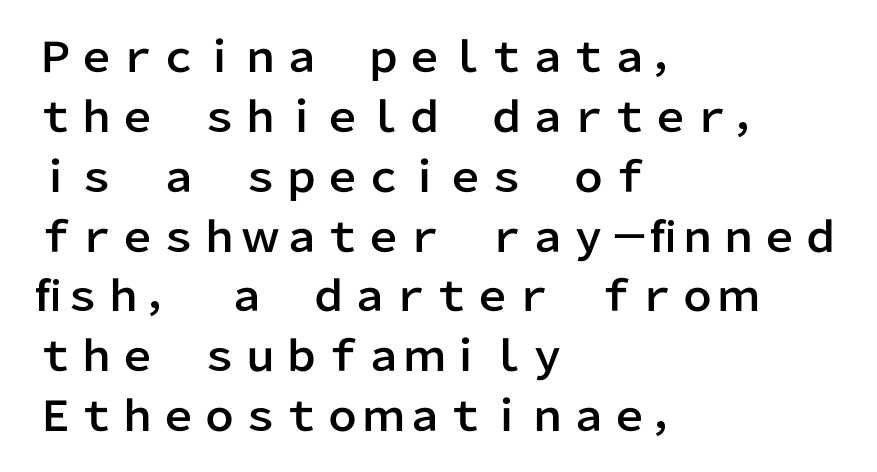
{"serif": "no", "italic": "no", "width": "normal", "stroke_contrast": "low", "x_height": "medium", "monospaced": "no", "underline": "no", "align": "left", "line_spacing": "normal", "line_spacing_ratio": 1.46, "letter_spacing": "normal", "letter_spacing_em": 0.0, "glyph_px": 41}
